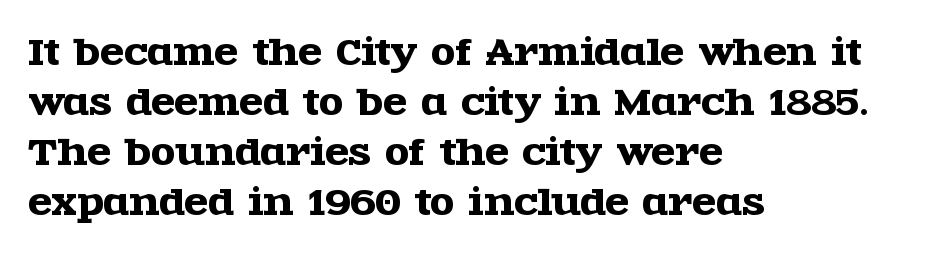
{"serif": "yes", "italic": "no", "width": "wide", "x_height": "large", "monospaced": "no", "underline": "no", "align": "left", "line_spacing": "normal", "line_spacing_ratio": 1.43, "letter_spacing": "normal", "letter_spacing_em": 0.0, "glyph_px": 35}
